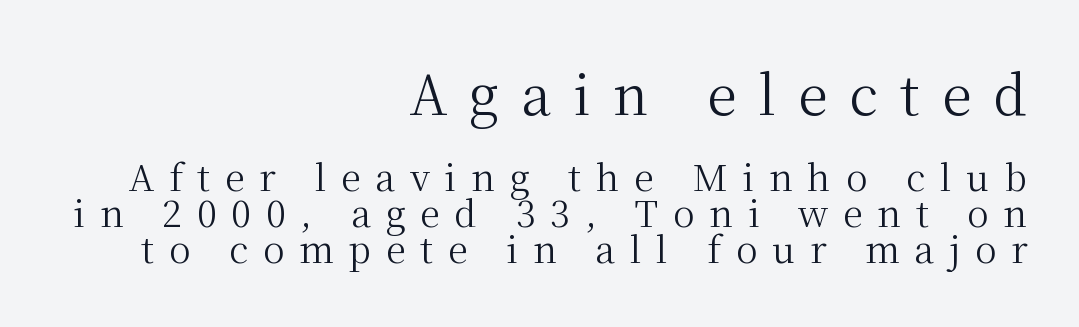
The vertical gap from one line to the next is small. No heavy texture on the line: the type isn't bold. The characters display serif detailing at their extremities. The face used here is proportionally spaced, like ordinary book or web type. Lines of text with bare space underneath. Note: larger setting up top, smaller setting below.
